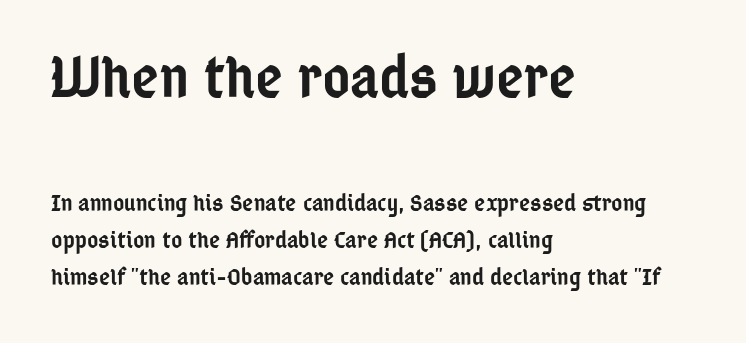
Q: Is the text bold? A: Semi-bold.
Q: Is the text italic (slanted)? A: No, it is upright.
Q: Is the typeface a serif or a sans-serif typeface? A: Sans-serif.
Q: Is the text underlined? A: No.
Q: How is the paragraph aligned? A: Left-aligned.
Q: Is the spacing between letters normal or unusually wide? A: Normal.
Q: Is the spacing between lines tight, normal or loose? A: Normal.
Q: Which block of text is set in a larger size, the first (top) or the second (bottom)? A: The first (top) one.
Q: Width (condensed, normal, or wide)? A: Condensed.
Q: Stroke contrast? A: Low.
Q: x-height? A: Medium.
Q: Monospaced? A: No.
